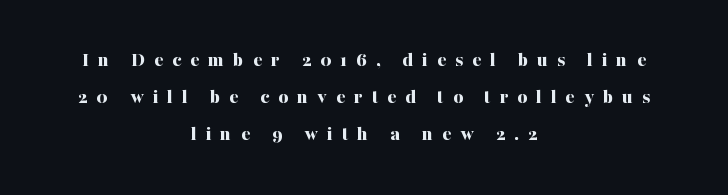
{"italic": "no", "bold": "yes", "underline": "no", "align": "center", "line_spacing_ratio": 1.77, "letter_spacing": "wide", "letter_spacing_em": 0.43, "glyph_px": 21}
